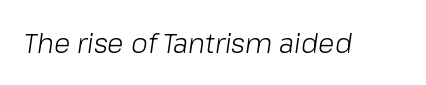
{"italic": "yes", "lean": "right", "slant_degrees": 8, "bold": "no", "underline": "no", "letter_spacing": "normal", "letter_spacing_em": 0.0, "glyph_px": 27}
